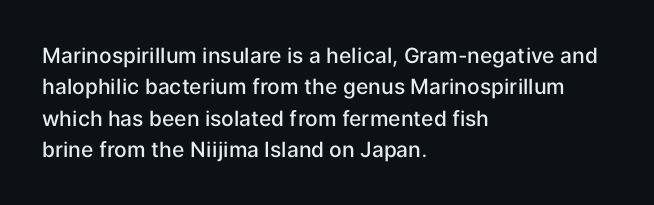
The image shows 21 px text type, upright; set left-aligned, normal line spacing (1.49x), normal letter spacing, not underlined.
